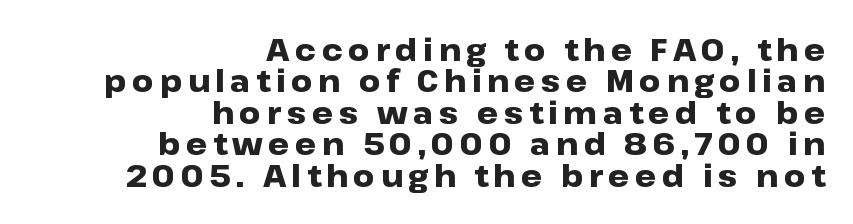
{"serif": "no", "italic": "no", "bold": "yes", "weight": "heavy", "width": "wide", "stroke_contrast": "low", "x_height": "medium", "monospaced": "no", "underline": "no", "align": "right", "line_spacing": "tight", "line_spacing_ratio": 1.05, "glyph_px": 30}
